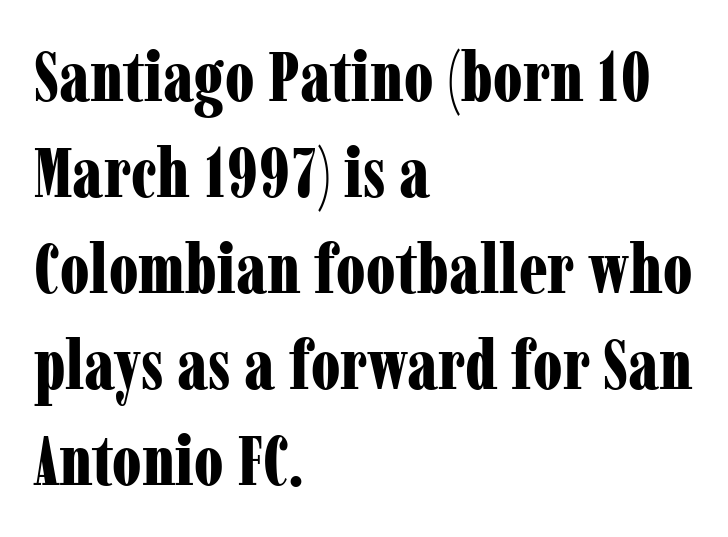
The typeface chosen for these lines features serifs. Rule under the text: the space is simply empty. One glance says typical: line gaps are just what's usual. Students, this is bold: see how much ink each stroke carries.
